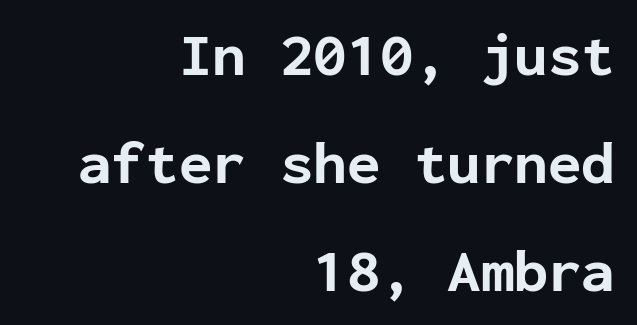
Q: Is the text bold? A: Yes.
Q: Is the text italic (slanted)? A: No, it is upright.
Q: Is the typeface a serif or a sans-serif typeface? A: Sans-serif.
Q: Is the text underlined? A: No.
Q: How is the paragraph aligned? A: Right-aligned.
Q: Is the spacing between letters normal or unusually wide? A: Normal.
Q: Width (condensed, normal, or wide)? A: Normal.
Q: Stroke contrast? A: Low.
Q: x-height? A: Medium.
Q: Monospaced? A: Yes.
